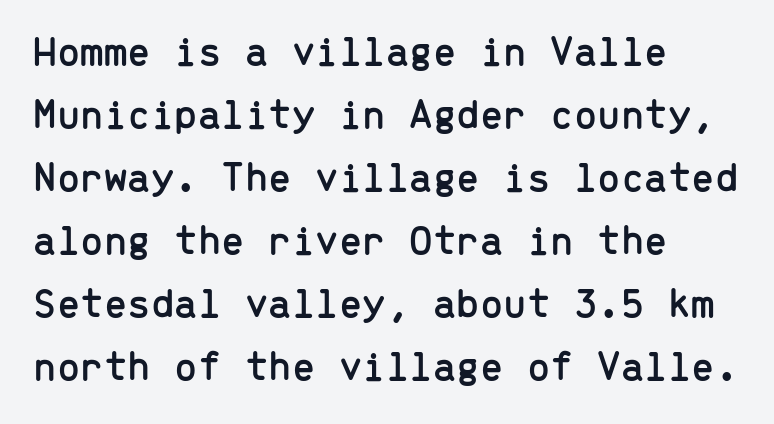
{"serif": "no", "italic": "no", "width": "normal", "stroke_contrast": "low", "x_height": "medium", "monospaced": "yes", "underline": "no", "align": "left", "line_spacing": "normal", "line_spacing_ratio": 1.5, "letter_spacing": "normal", "letter_spacing_em": 0.0, "glyph_px": 42}
